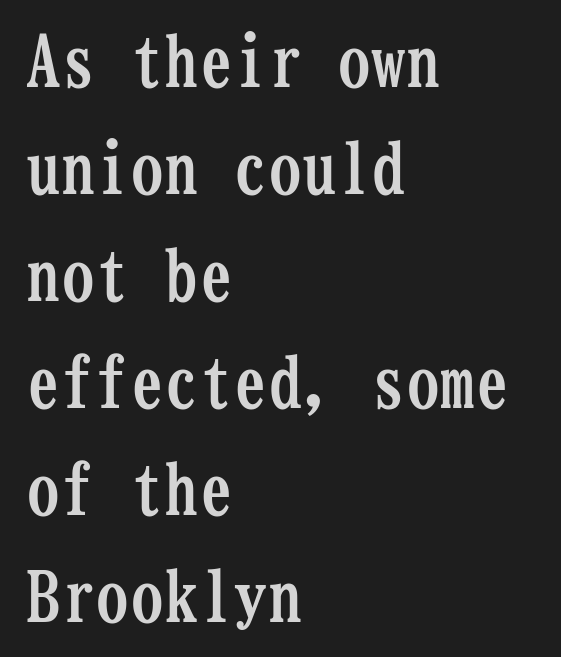
{"serif": "yes", "italic": "no", "bold": "yes", "weight": "semibold", "width": "condensed", "stroke_contrast": "low", "x_height": "medium", "monospaced": "yes", "underline": "no", "align": "left", "line_spacing": "normal", "line_spacing_ratio": 1.55, "letter_spacing": "normal", "letter_spacing_em": 0.0, "glyph_px": 69}
